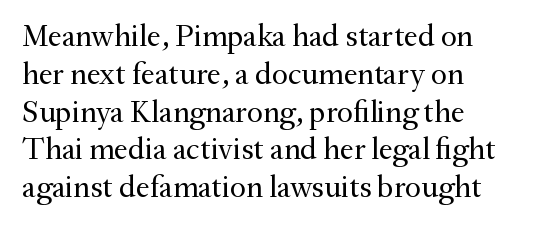
Italic? Not at all — the glyphs are vertical. Any mark beneath the type? The region is blank. A light-to-regular cut is what we see here. You could not count columns in this text — the font is proportionally spaced. Caption: standard tracking, unaltered. The passage shown is typeset with a serif family.
